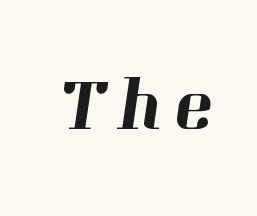
{"serif": "yes", "width": "normal", "stroke_contrast": "high", "x_height": "medium", "monospaced": "no", "underline": "no", "glyph_px": 76}
